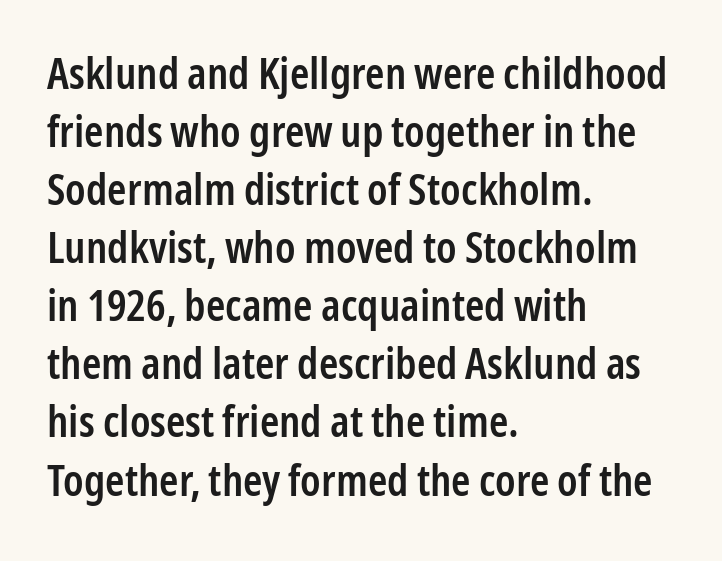
Q: Is the text bold? A: Semi-bold.
Q: Is the text italic (slanted)? A: No, it is upright.
Q: Is the typeface a serif or a sans-serif typeface? A: Sans-serif.
Q: Is the text underlined? A: No.
Q: How is the paragraph aligned? A: Left-aligned.
Q: Is the spacing between letters normal or unusually wide? A: Normal.
Q: Is the spacing between lines tight, normal or loose? A: Normal.
Q: Width (condensed, normal, or wide)? A: Condensed.
Q: Stroke contrast? A: Low.
Q: x-height? A: Medium.
Q: Monospaced? A: No.
